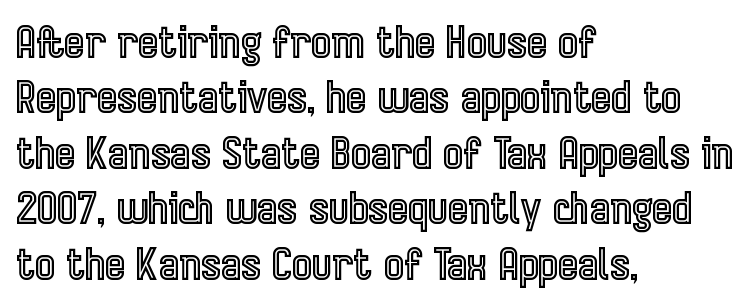
{"italic": "no", "width": "condensed", "x_height": "medium", "monospaced": "no", "underline": "no", "align": "left", "line_spacing": "normal", "line_spacing_ratio": 1.29, "letter_spacing": "normal", "letter_spacing_em": 0.0, "glyph_px": 43}
